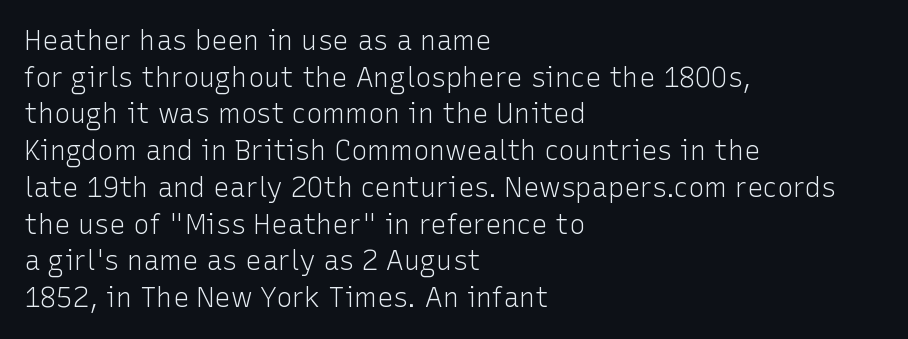
The image shows 27 px text type, upright; set left-aligned, normal line spacing (1.36x), normal letter spacing, not underlined.
